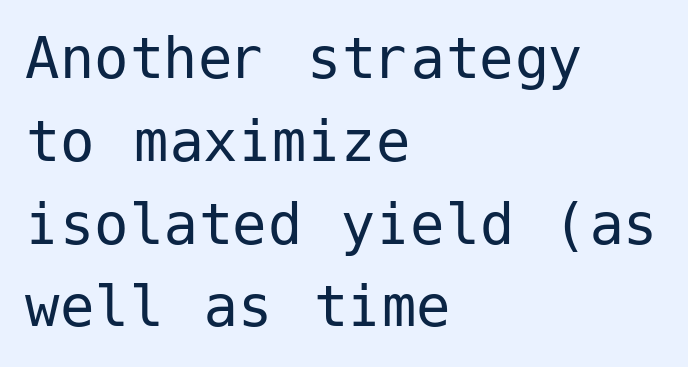
{"serif": "no", "italic": "no", "bold": "no", "weight": "regular", "width": "normal", "stroke_contrast": "low", "x_height": "medium", "underline": "no", "align": "left", "line_spacing_ratio": 1.2, "letter_spacing": "normal", "letter_spacing_em": 0.0, "glyph_px": 69}
